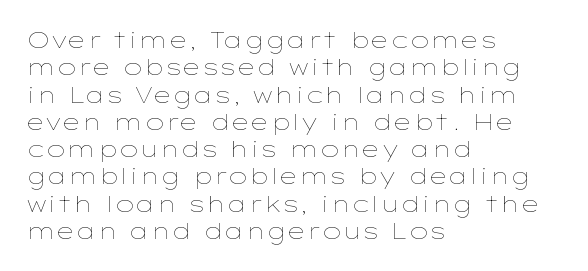
{"italic": "no", "bold": "no", "underline": "no", "align": "left", "line_spacing_ratio": 1.24, "letter_spacing": "normal", "letter_spacing_em": 0.0, "glyph_px": 22}
